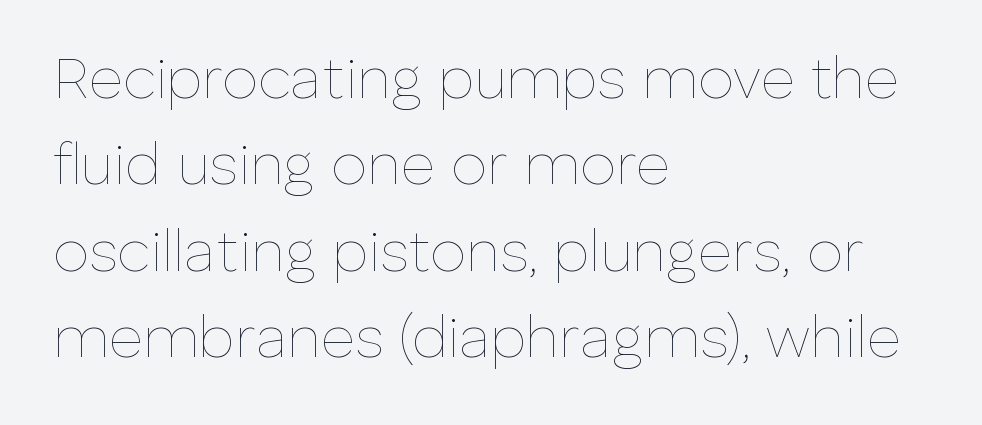
Q: Is the text bold? A: No.
Q: Is the text italic (slanted)? A: No, it is upright.
Q: Is the text underlined? A: No.
Q: How is the paragraph aligned? A: Left-aligned.
Q: Is the spacing between letters normal or unusually wide? A: Normal.
Q: Is the spacing between lines tight, normal or loose? A: Normal.
Q: Width (condensed, normal, or wide)? A: Normal.
Q: Stroke contrast? A: Low.
Q: x-height? A: Medium.
Q: Monospaced? A: No.
